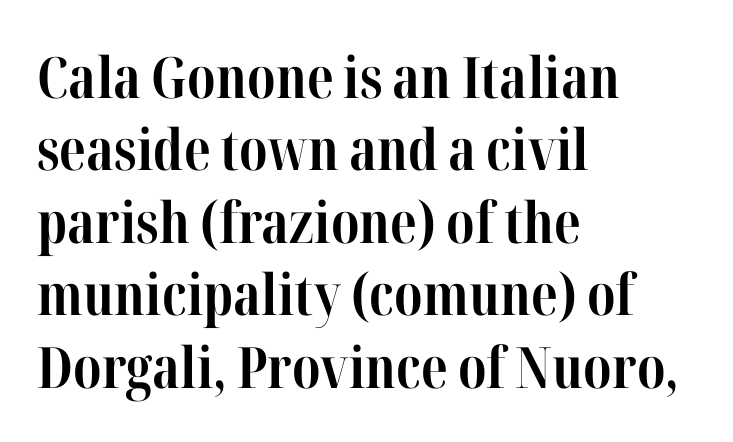
Is the block centered? No — it sits flush against the left margin. This sample uses plain, unmodified letter spacing. The space beneath each line is pristine and unruled. Character widths vary here, with narrow letters taking less room than wide ones. Leading: standard.
